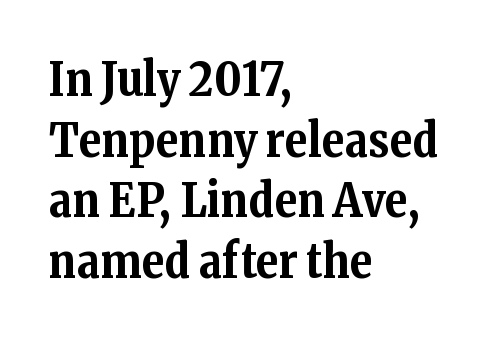
Observe the ordinary spacing: letters are neighbours, not strangers. This sample has the flowing, uneven cadence of proportional lettering. You can tell it's not italic because the verticals are truly vertical. Compared with an ordinary text face, these strokes are far heavier — a full bold. Look at the bottom of the vertical strokes: they flare into serifs here.
